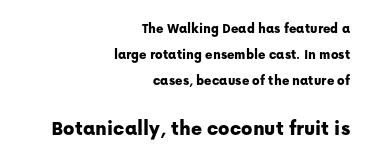
Q: Is the text italic (slanted)? A: No, it is upright.
Q: Is the text underlined? A: No.
Q: How is the paragraph aligned? A: Right-aligned.
Q: Is the spacing between letters normal or unusually wide? A: Normal.
Q: Which block of text is set in a larger size, the first (top) or the second (bottom)? A: The second (bottom) one.
